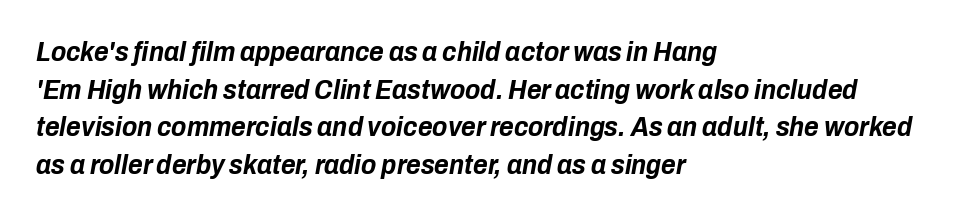
The image shows 28 px bold, condensed type, italic (leaning right); set left-aligned, normal line spacing (1.34x), normal letter spacing, not underlined; low stroke contrast and a medium x-height.
